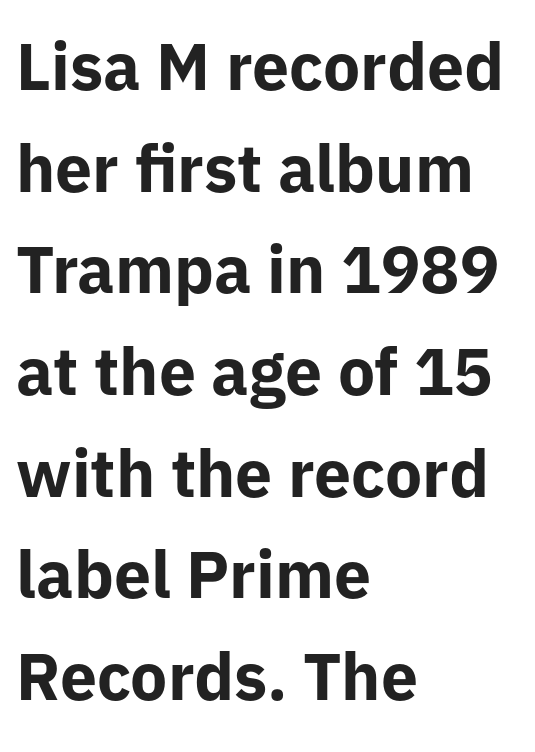
The axis of the letterforms is exactly vertical. These words are printed bold, with thick strokes throughout. Letterform terminals end flat and unadorned throughout the passage. How are the letters spaced? Ordinarily, with no added tracking.
